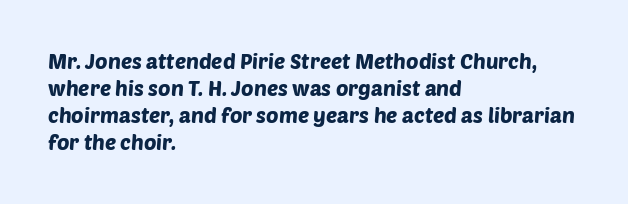
Q: Is the text underlined? A: No.
Q: How is the paragraph aligned? A: Left-aligned.
Q: Is the spacing between letters normal or unusually wide? A: Normal.
Q: Is the spacing between lines tight, normal or loose? A: Normal.
